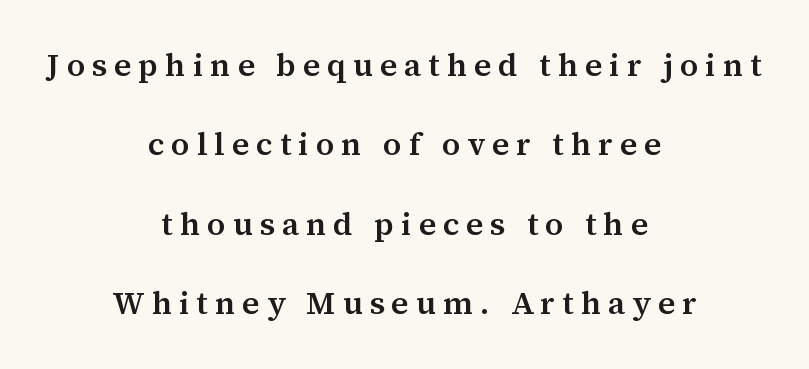
The image shows 32 px semibold serif type, upright; set centered, loose line spacing (2.48x), unusually wide letter spacing (+0.22 em), not underlined; medium stroke contrast and a medium x-height.
